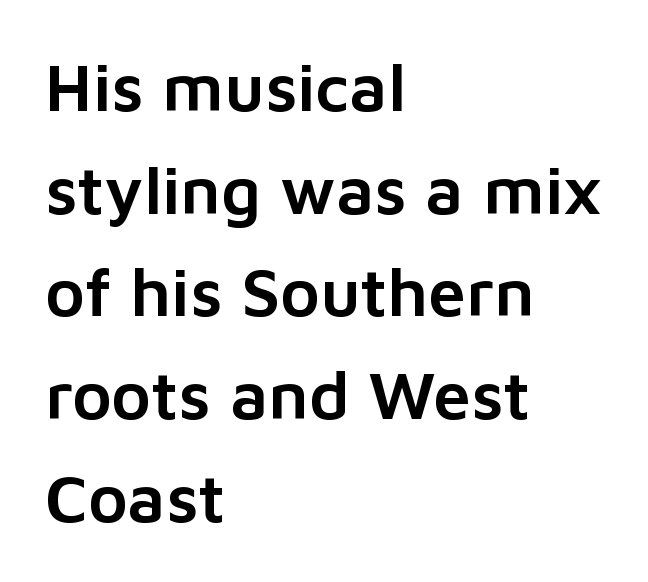
Horizontal alignment here is leftward, the default for most running prose. The typography opts for an upright posture over an oblique one. Glyph-to-glyph distance matches everyday printed text. Looks like regular typesetting: each glyph gets only the width it needs. The glyphs in this specimen are sans serif.
